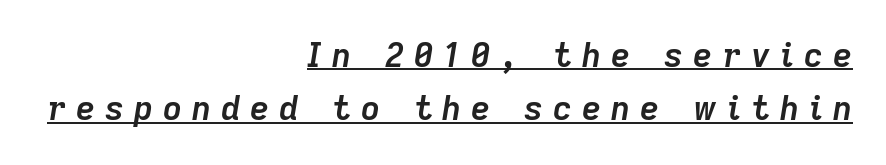
Q: Is the text bold? A: Yes.
Q: Is the text italic (slanted)? A: Yes, it leans right by about 9 degrees.
Q: Is the text underlined? A: Yes.
Q: How is the paragraph aligned? A: Right-aligned.
Q: Is the spacing between letters normal or unusually wide? A: Unusually wide.
Q: Is the spacing between lines tight, normal or loose? A: Normal.
Q: Width (condensed, normal, or wide)? A: Normal.
Q: Stroke contrast? A: Low.
Q: x-height? A: Medium.
Q: Monospaced? A: No.
